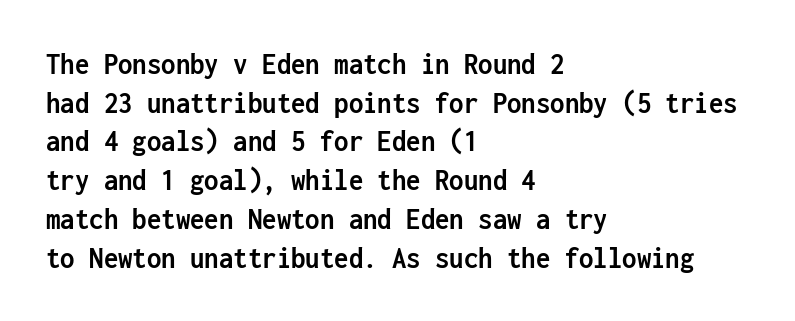
The foot of each line stays bare and open. Vertical strokes here are truly vertical. Typesetter's note: full bold, strokes at maximum text heaviness. Honestly, the letter spacing is just normal — you wouldn't notice it. Each letter's strokes conclude bluntly, with no projecting serifs. A typesetter would call this monospace, since all characters share one set width.
